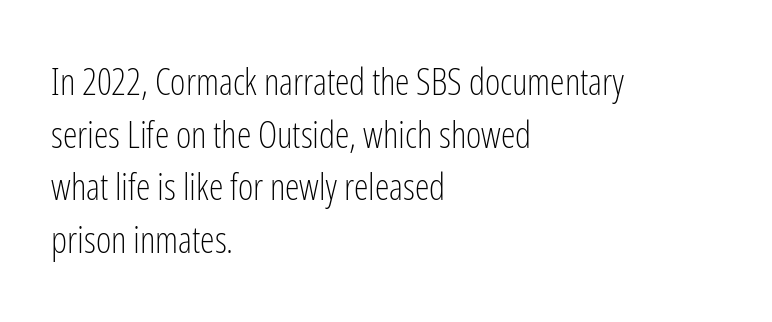
{"serif": "no", "italic": "no", "bold": "no", "weight": "light", "width": "condensed", "stroke_contrast": "low", "x_height": "medium", "monospaced": "no", "underline": "no", "align": "left", "line_spacing": "normal", "line_spacing_ratio": 1.42, "letter_spacing": "normal", "letter_spacing_em": 0.0, "glyph_px": 37}
